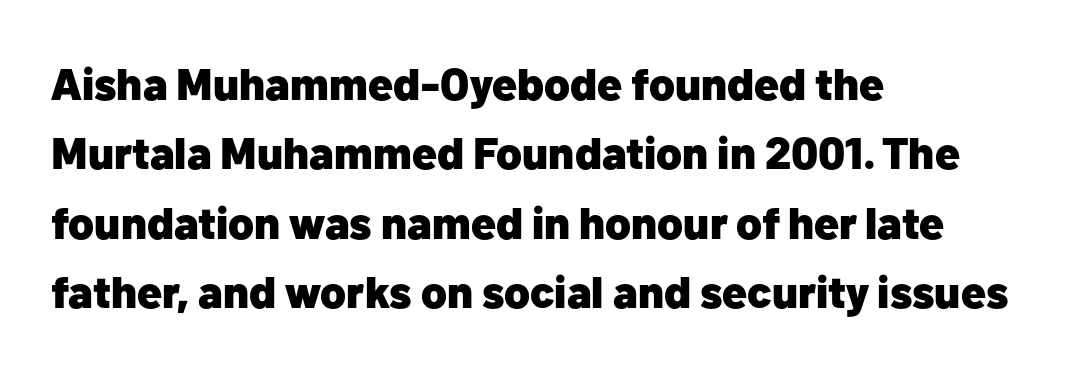
Q: Is the text bold? A: Yes.
Q: Is the text italic (slanted)? A: No, it is upright.
Q: Is the typeface a serif or a sans-serif typeface? A: Sans-serif.
Q: Is the text underlined? A: No.
Q: How is the paragraph aligned? A: Left-aligned.
Q: Is the spacing between letters normal or unusually wide? A: Normal.
Q: Is the spacing between lines tight, normal or loose? A: Normal.
Q: Width (condensed, normal, or wide)? A: Normal.
Q: Stroke contrast? A: Low.
Q: x-height? A: Medium.
Q: Monospaced? A: No.
